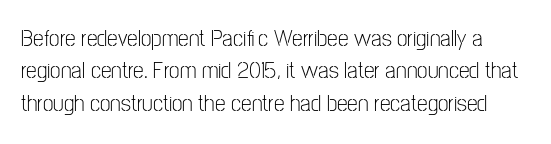
{"italic": "no", "bold": "no", "underline": "no", "line_spacing": "normal", "line_spacing_ratio": 1.35, "letter_spacing": "normal", "letter_spacing_em": 0.0, "glyph_px": 24}
